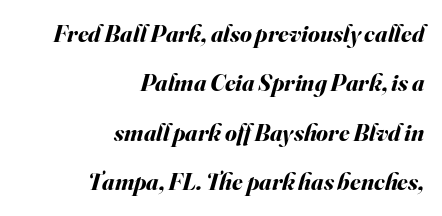
The image shows 24 px bold type, italic (leaning right); set right-aligned, loose line spacing (2.06x), normal letter spacing, not underlined.
